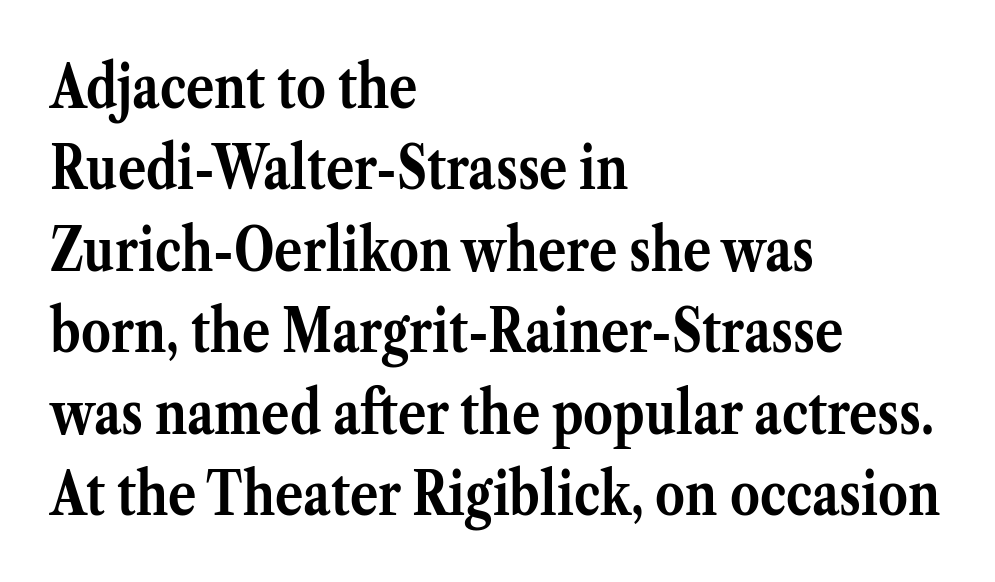
{"serif": "yes", "italic": "no", "bold": "yes", "weight": "semibold", "width": "normal", "stroke_contrast": "medium", "x_height": "medium", "monospaced": "no", "underline": "no", "align": "left", "line_spacing": "normal", "line_spacing_ratio": 1.38, "letter_spacing": "normal", "letter_spacing_em": 0.0, "glyph_px": 59}
